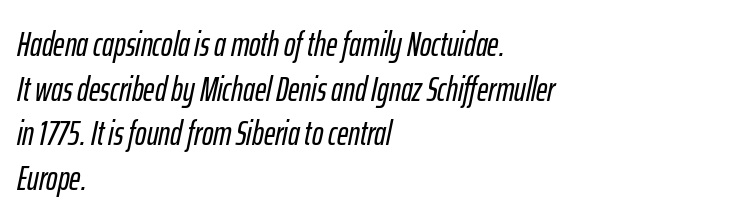
{"italic": "yes", "lean": "right", "slant_degrees": 12, "width": "condensed", "stroke_contrast": "low", "x_height": "medium", "monospaced": "no", "underline": "no", "align": "left", "line_spacing": "normal", "line_spacing_ratio": 1.31, "letter_spacing": "normal", "letter_spacing_em": 0.0, "glyph_px": 34}
